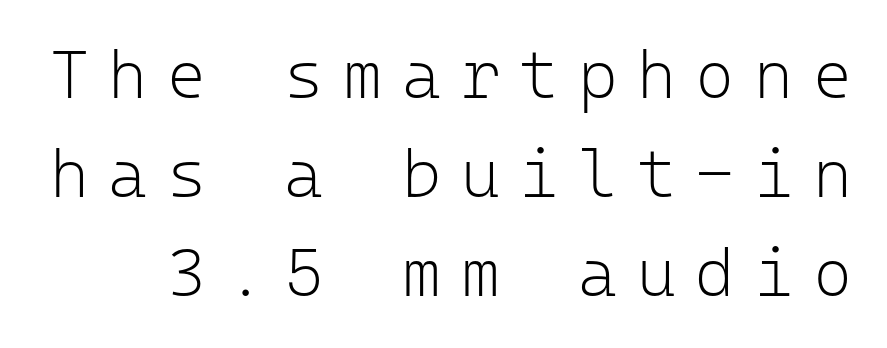
Q: Is the text bold? A: No.
Q: Is the text italic (slanted)? A: No, it is upright.
Q: Is the typeface a serif or a sans-serif typeface? A: Sans-serif.
Q: Is the text underlined? A: No.
Q: Is the spacing between letters normal or unusually wide? A: Unusually wide.
Q: Is the spacing between lines tight, normal or loose? A: Normal.
Q: Width (condensed, normal, or wide)? A: Normal.
Q: Stroke contrast? A: Low.
Q: x-height? A: Medium.
Q: Monospaced? A: Yes.
